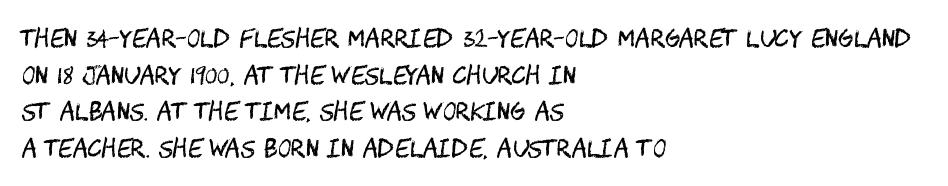
{"italic": "no", "bold": "no", "underline": "no", "align": "left", "line_spacing": "normal", "line_spacing_ratio": 1.59, "letter_spacing": "normal", "letter_spacing_em": 0.0, "glyph_px": 23}
